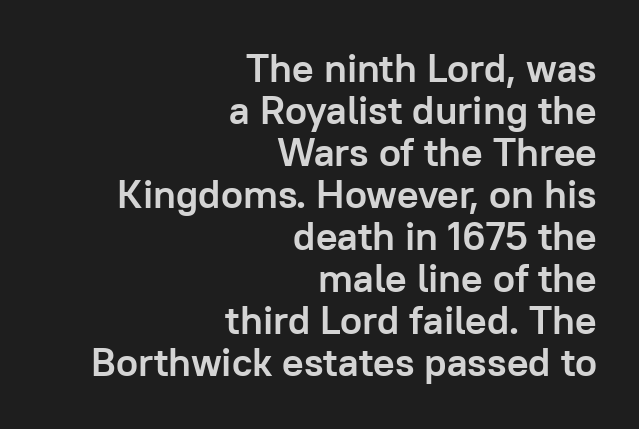
{"serif": "no", "italic": "no", "bold": "yes", "weight": "semibold", "width": "normal", "stroke_contrast": "low", "x_height": "medium", "monospaced": "no", "underline": "no", "align": "right", "line_spacing": "tight", "line_spacing_ratio": 1.05, "letter_spacing": "normal", "letter_spacing_em": 0.0, "glyph_px": 40}
